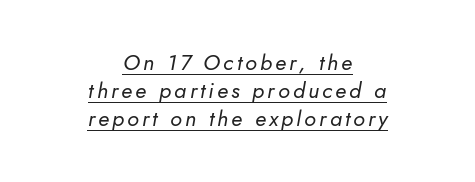
The rendering positions every line midway between the sides. Leading matches the norm, producing a regular column. Students, observe the line beneath the letters — that is underlining. The strokes carry an ordinary text weight at most.
